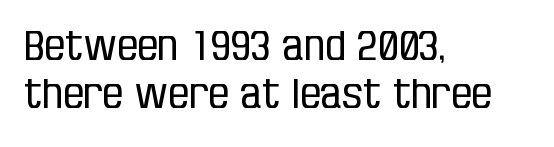
The image shows 41 px regular-weight, condensed sans-serif type, upright; set left-aligned, line spacing 1.16x, normal letter spacing, not underlined; low stroke contrast and a large x-height.
